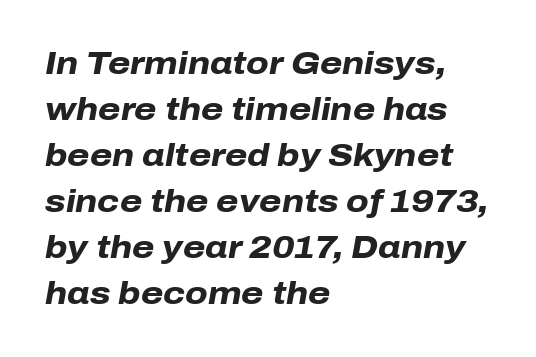
Each new line begins a customary step beneath the previous one. Casual observation: everything's shoved over to the left. Heavy, bold letterforms. Beneath every word, the page is bare. Do the characters align in a grid? No, the font is proportional. The rendering keeps characters at their native spacing.
